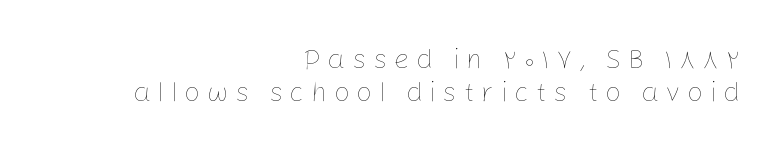
The image shows 28 px thin type, upright; set right-aligned, line spacing 1.19x, unusually wide letter spacing (+0.24 em), not underlined; low stroke contrast and a medium x-height.
